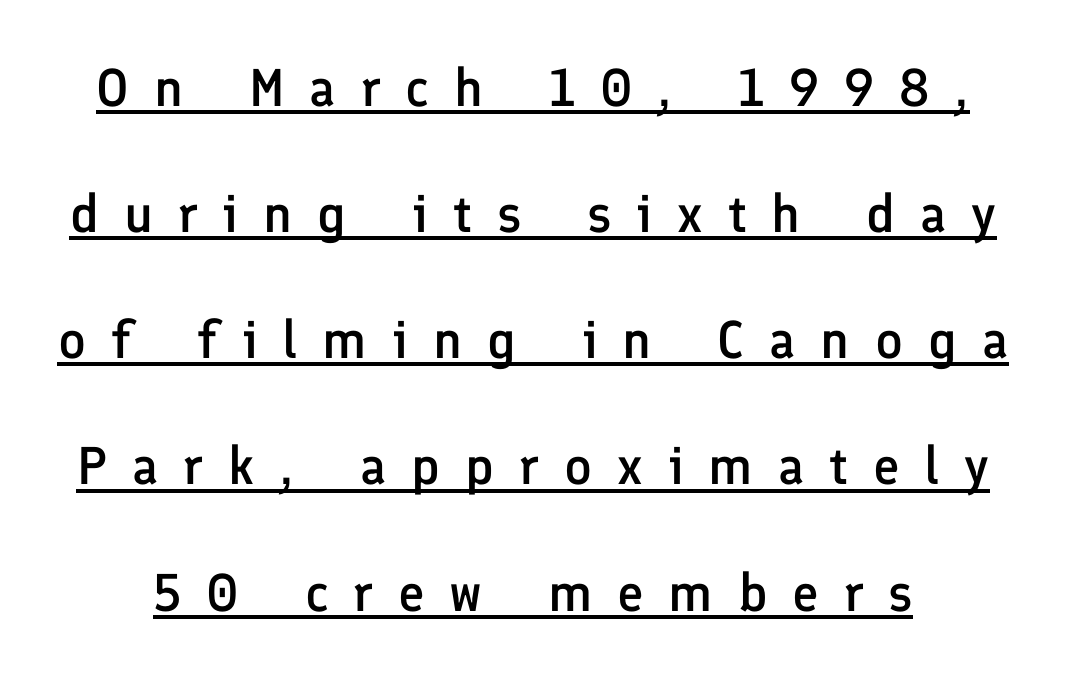
Q: Is the text bold? A: Semi-bold.
Q: Is the text italic (slanted)? A: No, it is upright.
Q: Is the typeface a serif or a sans-serif typeface? A: Sans-serif.
Q: Is the text underlined? A: Yes.
Q: Is the spacing between letters normal or unusually wide? A: Unusually wide.
Q: Is the spacing between lines tight, normal or loose? A: Loose.
Q: Width (condensed, normal, or wide)? A: Normal.
Q: Stroke contrast? A: Low.
Q: x-height? A: Medium.
Q: Monospaced? A: No.
